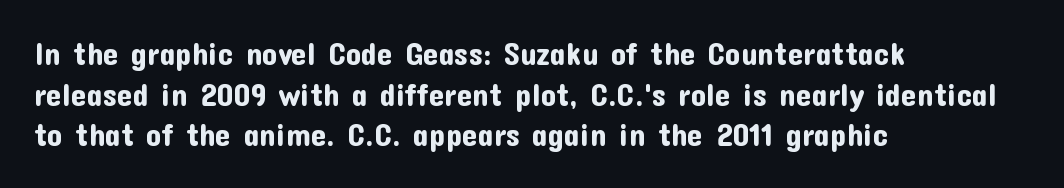
No word sits above an underline. Is there much room between lines? A standard amount, neither cramped nor airy. You could not count columns in this text — the font is proportionally spaced. Casual observation: everything's shoved over to the left.
